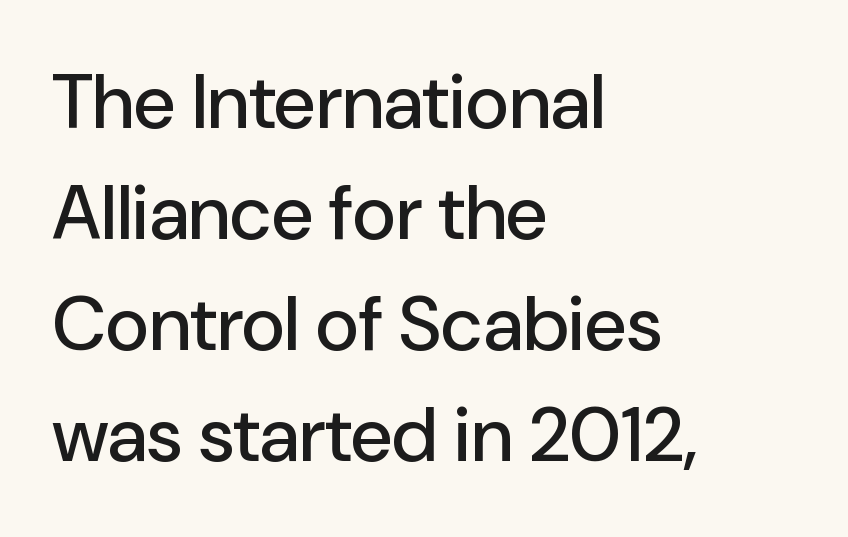
The image shows 76 px sans-serif type, upright; set left-aligned, normal line spacing (1.46x), normal letter spacing, not underlined; low stroke contrast and a medium x-height.
